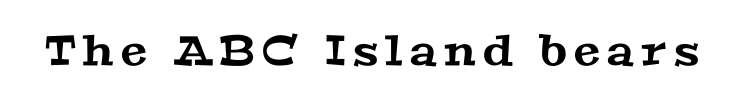
Q: Is the typeface a serif or a sans-serif typeface? A: Serif.
Q: Is the text underlined? A: No.
Q: Width (condensed, normal, or wide)? A: Wide.
Q: Stroke contrast? A: Medium.
Q: x-height? A: Medium.
Q: Monospaced? A: No.
